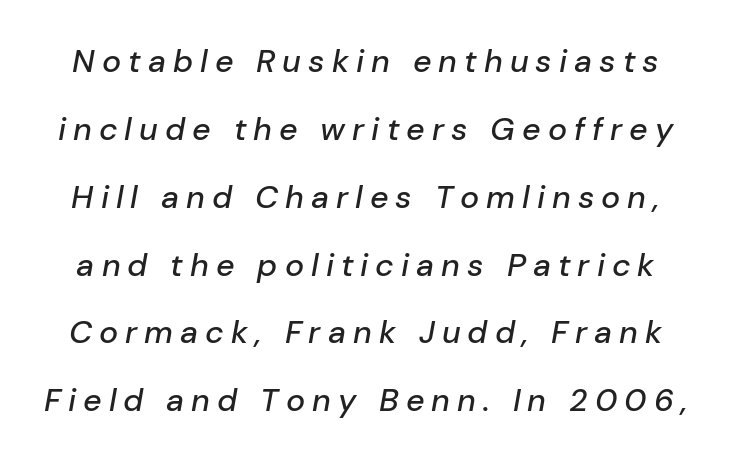
The area under the type is left untouched. The horizontal fit of the characters is loose and conspicuously gappy. Airy leading. The face used here is proportionally spaced, like ordinary book or web type. You can tell it's italic because the verticals aren't actually vertical.
